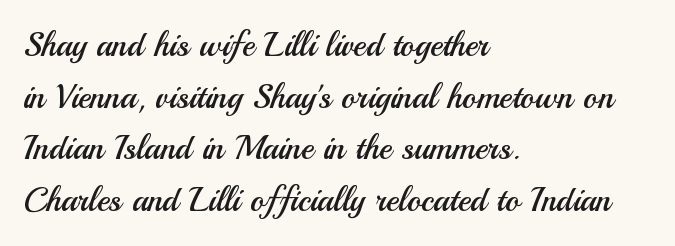
Q: Is the text bold? A: No.
Q: Is the text italic (slanted)? A: Yes.
Q: Is the typeface a serif or a sans-serif typeface? A: Sans-serif.
Q: Is the text underlined? A: No.
Q: How is the paragraph aligned? A: Left-aligned.
Q: Is the spacing between letters normal or unusually wide? A: Normal.
Q: Is the spacing between lines tight, normal or loose? A: Normal.
Q: Width (condensed, normal, or wide)? A: Normal.
Q: Stroke contrast? A: Medium.
Q: x-height? A: Small.
Q: Monospaced? A: No.
